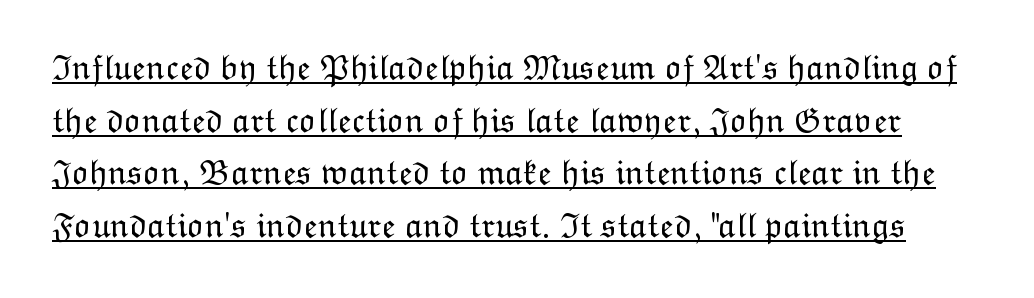
Q: Is the text bold? A: No.
Q: Is the text italic (slanted)? A: No, it is upright.
Q: Is the text underlined? A: Yes.
Q: Is the spacing between letters normal or unusually wide? A: Normal.
Q: Is the spacing between lines tight, normal or loose? A: Normal.
Q: Width (condensed, normal, or wide)? A: Normal.
Q: Stroke contrast? A: Low.
Q: x-height? A: Medium.
Q: Monospaced? A: No.
